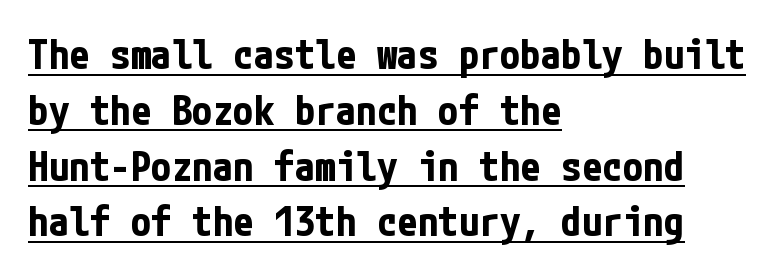
{"serif": "no", "italic": "no", "bold": "yes", "weight": "bold", "width": "condensed", "stroke_contrast": "low", "x_height": "medium", "underline": "yes", "align": "left", "line_spacing": "normal", "line_spacing_ratio": 1.36, "letter_spacing": "normal", "letter_spacing_em": 0.0, "glyph_px": 41}
